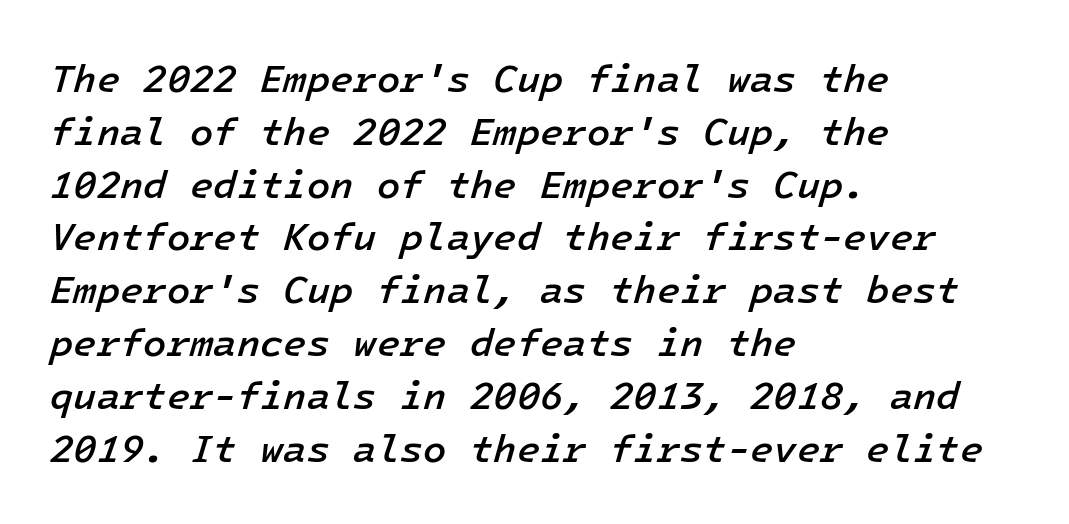
A student would call this left alignment; a typographer would say flush left, rag right. The line texture is even and compact thanks to regular tracking. I'd describe the lettering as semibold — firm but not a full bold. The passage shown stacks its lines at a standard gap. Honestly, there is no underline to notice here at all.
